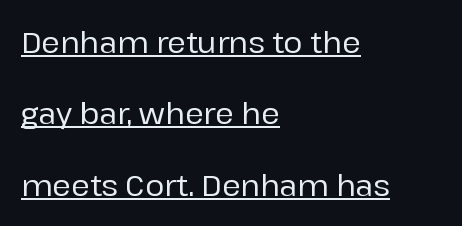
{"serif": "no", "italic": "no", "width": "normal", "stroke_contrast": "low", "x_height": "medium", "monospaced": "no", "underline": "yes", "align": "left", "line_spacing": "loose", "line_spacing_ratio": 2.46, "letter_spacing": "normal", "letter_spacing_em": 0.0, "glyph_px": 29}
